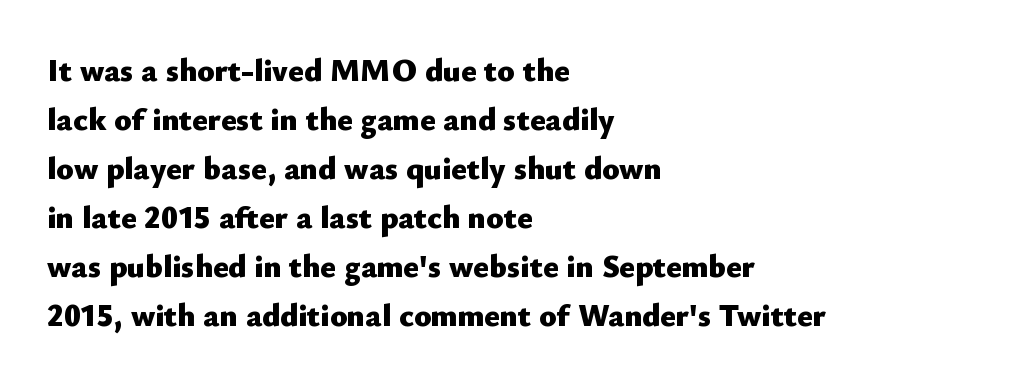
The image shows 32 px heavy sans-serif type, upright; set left-aligned, normal line spacing (1.53x), normal letter spacing, not underlined; low stroke contrast and a small x-height.
